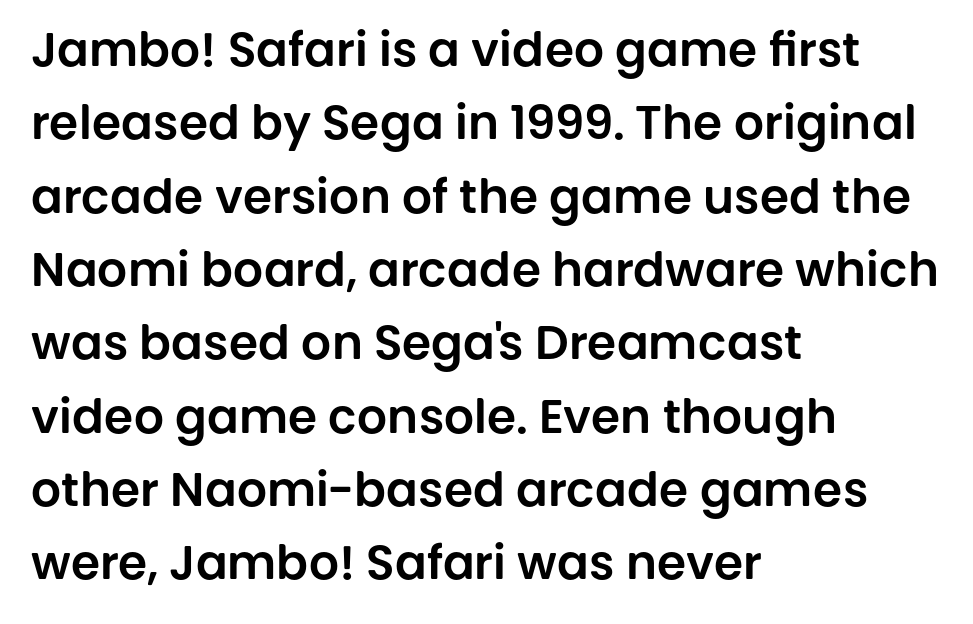
Layout note: lines flush left. Check where the strokes stop: nothing finishes them off — pure sans. A normal amount of white space separates one row of letters from the next. Just letters on the line, the space beneath them empty. The line texture is even and compact thanks to regular tracking. Varying glyph widths throughout — classic text-font behaviour.
